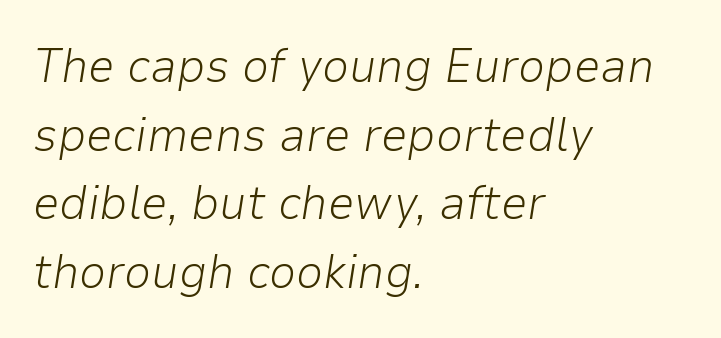
Q: Is the text bold? A: No.
Q: Is the text italic (slanted)? A: Yes, it leans right by about 9 degrees.
Q: Is the text underlined? A: No.
Q: How is the paragraph aligned? A: Left-aligned.
Q: Is the spacing between letters normal or unusually wide? A: Normal.
Q: Is the spacing between lines tight, normal or loose? A: Normal.
Q: Width (condensed, normal, or wide)? A: Normal.
Q: Stroke contrast? A: Low.
Q: x-height? A: Medium.
Q: Monospaced? A: No.
